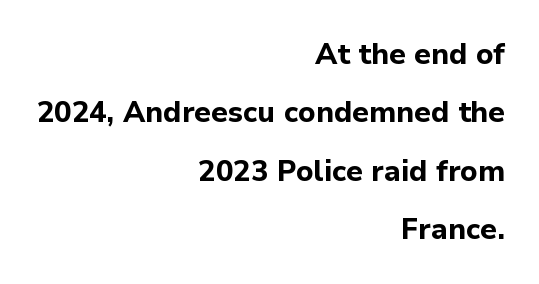
Letterform terminals end flat and unadorned throughout the passage. The leading is generous, giving the passage an open texture. Teacher's note: observe the even right margin — that is flush-right alignment. Clear beneath every line of the passage. Nope, not italic — everything's standing straight.
